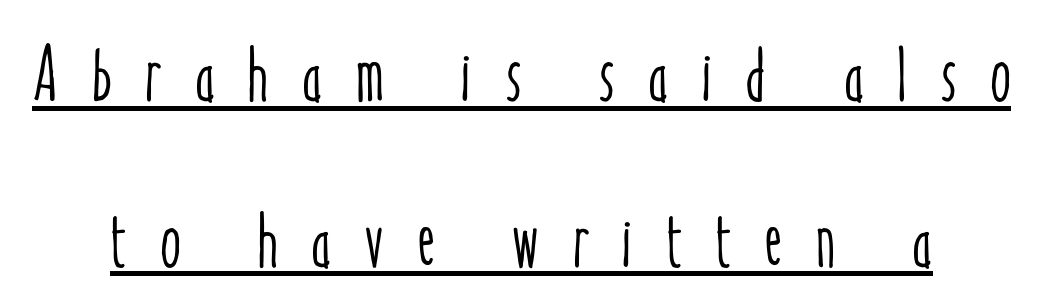
Each letter keeps its own natural width here, so spacing adapts to shape. The rendering inserts visible extra space after every character. This block would shrink considerably if given ordinary leading; it's expanded now. When letters stand straight like this, we call the style roman or upright. A rule runs beneath these lines of type.
